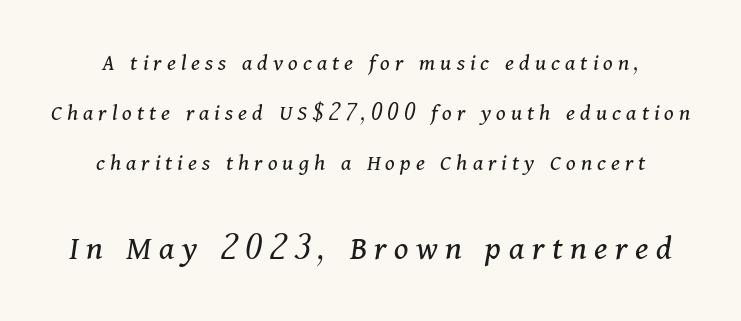
Q: Is the text bold? A: No.
Q: Is the text italic (slanted)? A: Yes, it leans right by about 11 degrees.
Q: Is the typeface a serif or a sans-serif typeface? A: Serif.
Q: Is the text underlined? A: No.
Q: Is the spacing between letters normal or unusually wide? A: Unusually wide.
Q: Is the spacing between lines tight, normal or loose? A: Loose.
Q: Which block of text is set in a larger size, the first (top) or the second (bottom)? A: The second (bottom) one.
Q: Width (condensed, normal, or wide)? A: Normal.
Q: Stroke contrast? A: Medium.
Q: x-height? A: Medium.
Q: Monospaced? A: No.
